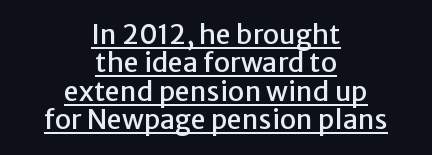
The image shows 27 px text type, upright; set centered, tight line spacing (1.05x), normal letter spacing, underlined.
